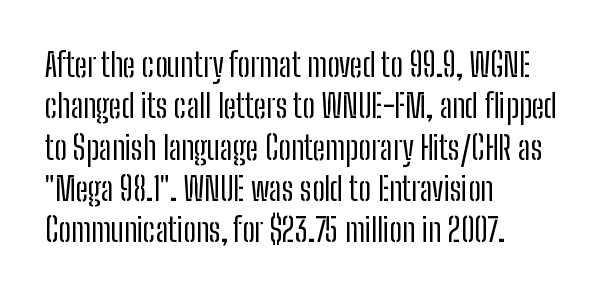
Bare-footed words on every line. The setting favours the left margin, as ordinary paragraphs usually do. The letters stand upright; this is a roman face. Evenly set lines give the paragraph a standard silhouette. Proportional: the letters do not fall into vertical columns. Ink coverage per letter is moderate at most.
